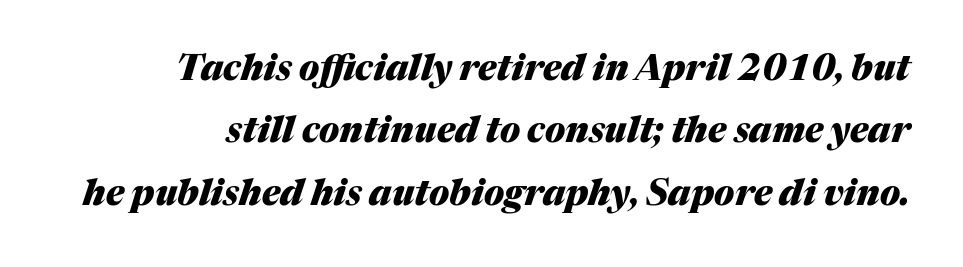
{"italic": "yes", "lean": "right", "slant_degrees": 17, "bold": "yes", "weight": "heavy", "width": "normal", "stroke_contrast": "medium", "x_height": "medium", "monospaced": "no", "underline": "no", "line_spacing_ratio": 1.78, "letter_spacing": "normal", "letter_spacing_em": 0.0, "glyph_px": 35}
